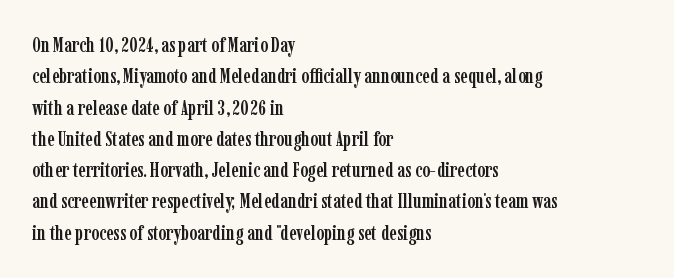
Q: Is the text italic (slanted)? A: No, it is upright.
Q: Is the text underlined? A: No.
Q: How is the paragraph aligned? A: Left-aligned.
Q: Is the spacing between letters normal or unusually wide? A: Normal.
Q: Is the spacing between lines tight, normal or loose? A: Normal.
